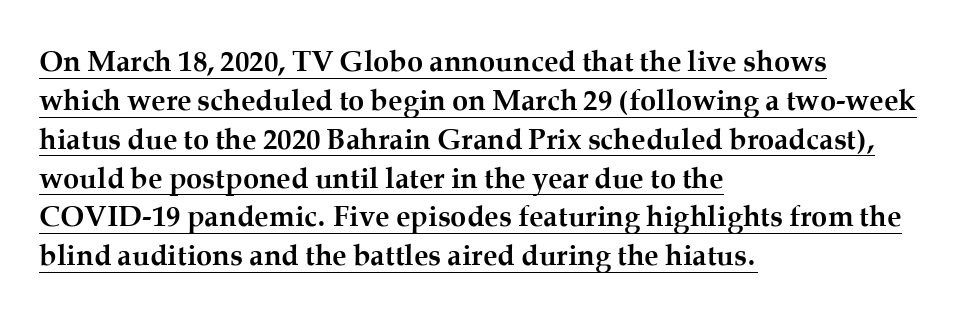
Q: Is the text bold? A: Yes.
Q: Is the text italic (slanted)? A: No, it is upright.
Q: Is the typeface a serif or a sans-serif typeface? A: Serif.
Q: Is the text underlined? A: Yes.
Q: How is the paragraph aligned? A: Left-aligned.
Q: Is the spacing between letters normal or unusually wide? A: Normal.
Q: Is the spacing between lines tight, normal or loose? A: Normal.
Q: Width (condensed, normal, or wide)? A: Normal.
Q: Stroke contrast? A: Medium.
Q: x-height? A: Medium.
Q: Monospaced? A: No.
